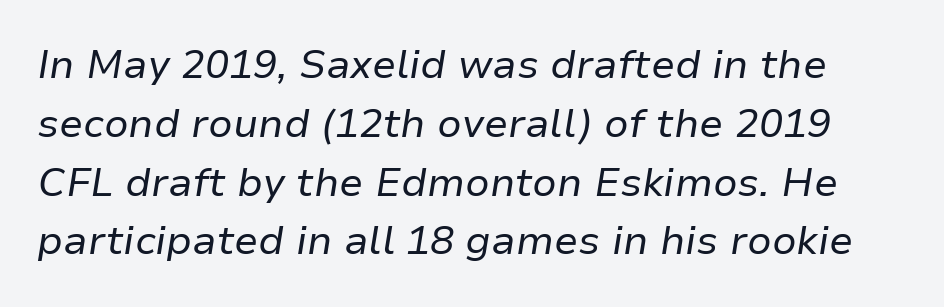
The image shows 40 px regular-weight type, italic (leaning right); set normal line spacing (1.47x), normal letter spacing, not underlined; low stroke contrast and a medium x-height.
